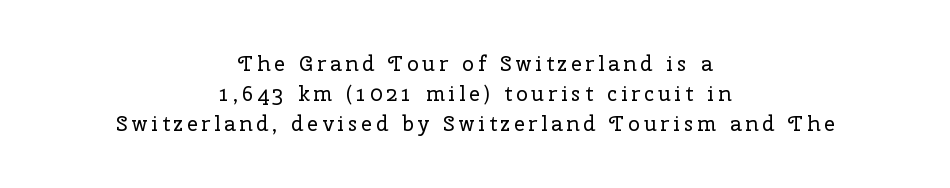
{"italic": "no", "bold": "no", "underline": "no", "align": "center", "line_spacing": "normal", "line_spacing_ratio": 1.43, "glyph_px": 21}
